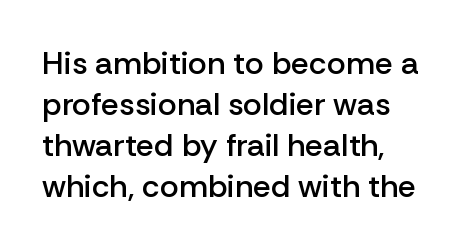
Q: Is the text bold? A: Semi-bold.
Q: Is the text italic (slanted)? A: No, it is upright.
Q: Is the typeface a serif or a sans-serif typeface? A: Sans-serif.
Q: Is the text underlined? A: No.
Q: How is the paragraph aligned? A: Left-aligned.
Q: Is the spacing between letters normal or unusually wide? A: Normal.
Q: Is the spacing between lines tight, normal or loose? A: Normal.
Q: Width (condensed, normal, or wide)? A: Normal.
Q: Stroke contrast? A: Low.
Q: x-height? A: Medium.
Q: Monospaced? A: No.
